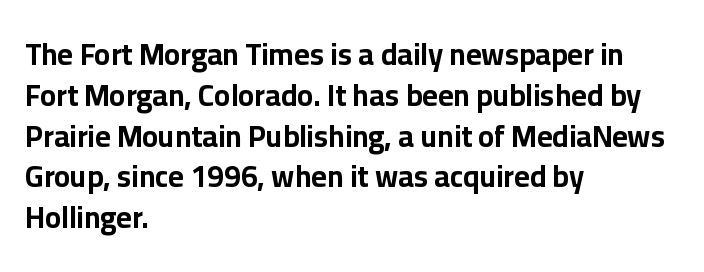
Default kerning and tracking; the words read as compact shapes. You could not count columns in this text — the font is proportionally spaced. The type sits square on the baseline with zero lean. Notice how descenders clear the ascenders below comfortably — that's standard leading.
